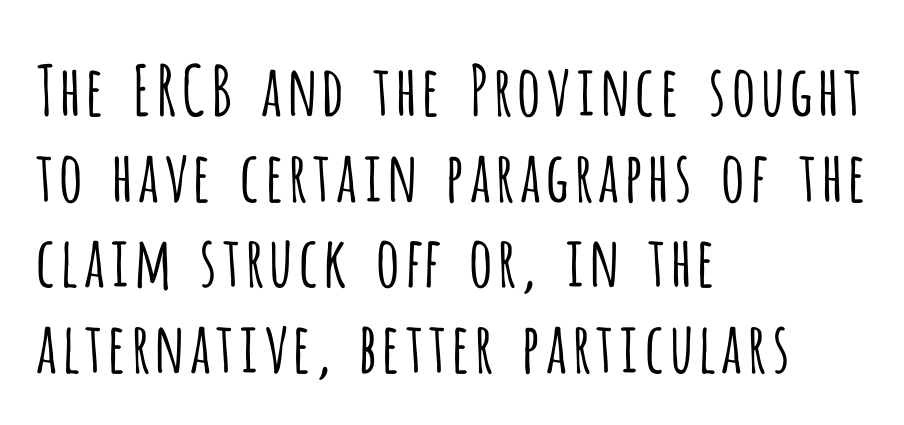
{"serif": "no", "italic": "no", "bold": "no", "weight": "light", "width": "condensed", "stroke_contrast": "low", "x_height": "large", "monospaced": "no", "underline": "no", "align": "left", "line_spacing_ratio": 1.24, "letter_spacing": "normal", "letter_spacing_em": 0.0, "glyph_px": 69}
